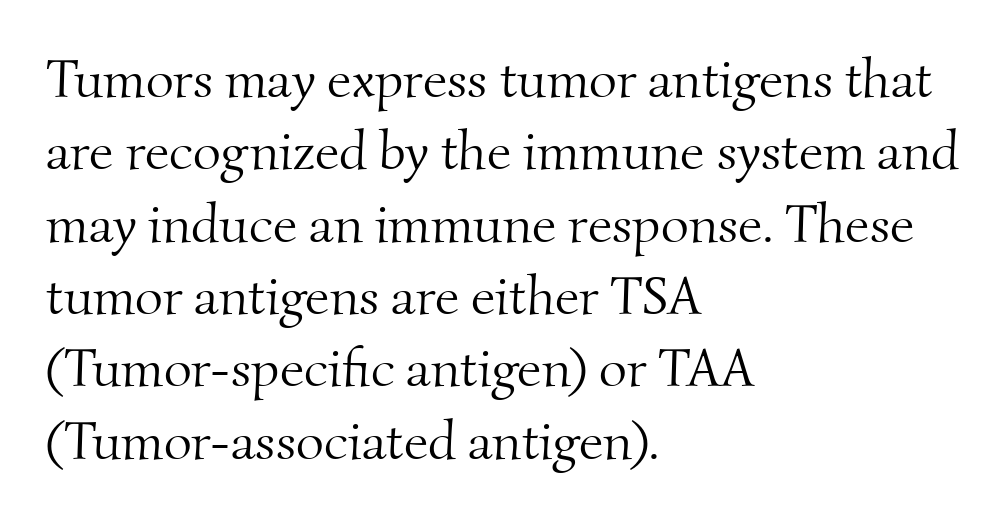
Q: Is the text bold? A: No.
Q: Is the typeface a serif or a sans-serif typeface? A: Serif.
Q: Is the text underlined? A: No.
Q: How is the paragraph aligned? A: Left-aligned.
Q: Is the spacing between letters normal or unusually wide? A: Normal.
Q: Is the spacing between lines tight, normal or loose? A: Normal.
Q: Width (condensed, normal, or wide)? A: Normal.
Q: Stroke contrast? A: Medium.
Q: x-height? A: Small.
Q: Monospaced? A: No.
